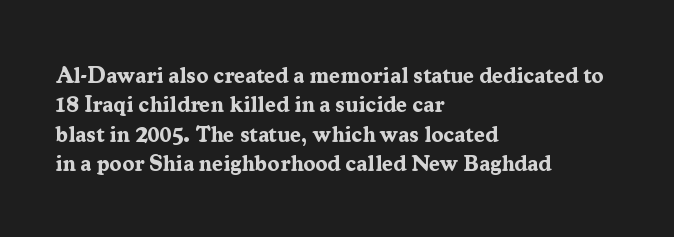
Q: Is the text bold? A: Yes.
Q: Is the text italic (slanted)? A: No, it is upright.
Q: Is the text underlined? A: No.
Q: How is the paragraph aligned? A: Left-aligned.
Q: Is the spacing between letters normal or unusually wide? A: Normal.
Q: Is the spacing between lines tight, normal or loose? A: Normal.
